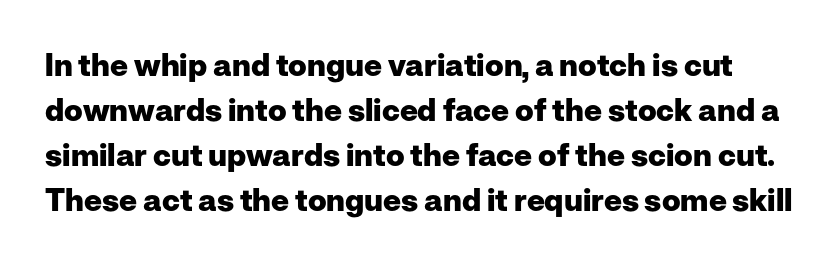
In terms of letterform style, serifs are entirely absent. The block of text has a typical density, with ordinary space between rows. A clean baseline with only descenders dipping below it. The letters advance in unequal steps, a hallmark of proportional type. The rendering uses a bold face; every stroke is thick and dark.
